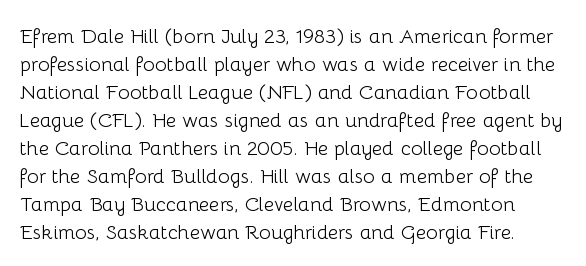
The horizontal fit of the characters is conventional and even. Interline gaps are of average width in this sample. Weight class: somewhere from thin through regular. Anything drawn beneath the words? Only blank space. Notice how the stems are strictly vertical — no italics here.
